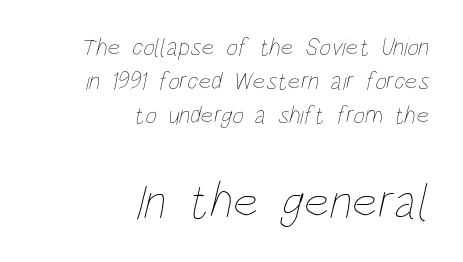
A clean baseline with only descenders dipping below it. Summary of vertical rhythm: regular, with standard interline spacing. Is this a fixed-width face? No — the glyphs have proportional, varying widths. Compared with a typical body face, this is equally light or lighter still.
